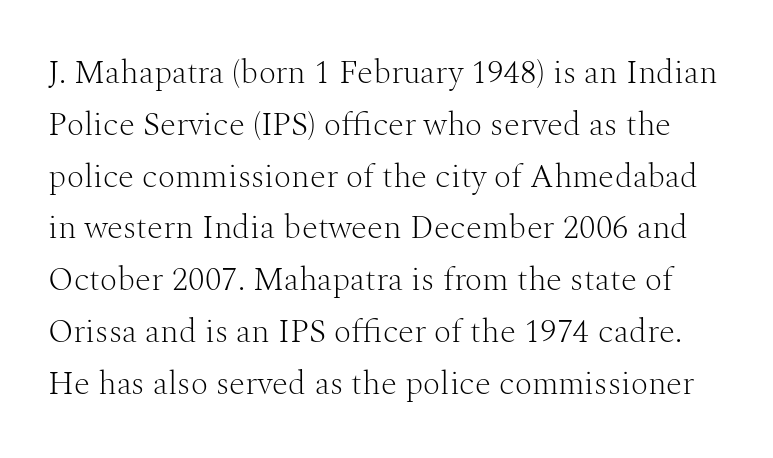
{"serif": "yes", "italic": "no", "bold": "no", "weight": "light", "width": "normal", "stroke_contrast": "medium", "x_height": "medium", "monospaced": "no", "underline": "no", "line_spacing": "normal", "line_spacing_ratio": 1.57, "letter_spacing": "normal", "letter_spacing_em": 0.0, "glyph_px": 33}
